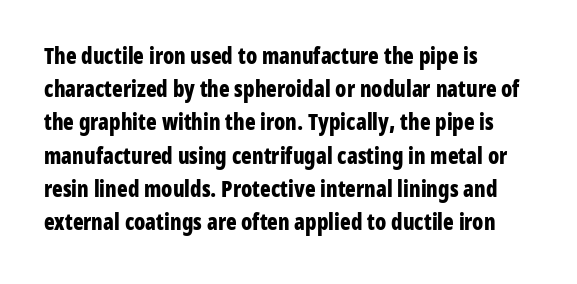
The image shows 22 px bold type, upright; set left-aligned, normal line spacing (1.51x), normal letter spacing, not underlined.
